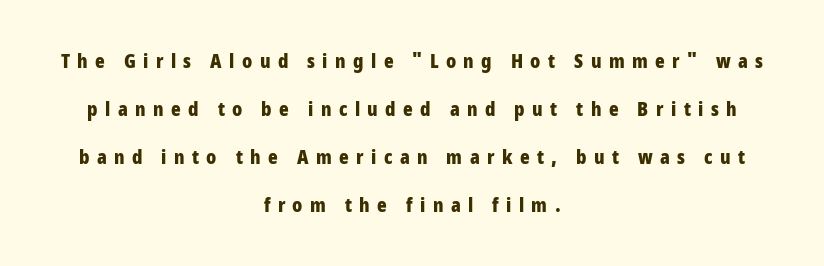
{"italic": "no", "bold": "yes", "underline": "no", "align": "center", "line_spacing": "loose", "line_spacing_ratio": 2.4, "letter_spacing": "wide", "letter_spacing_em": 0.37, "glyph_px": 20}
